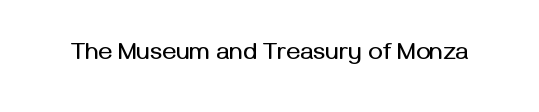
The image shows 24 px text type, upright; set normal letter spacing, not underlined.
